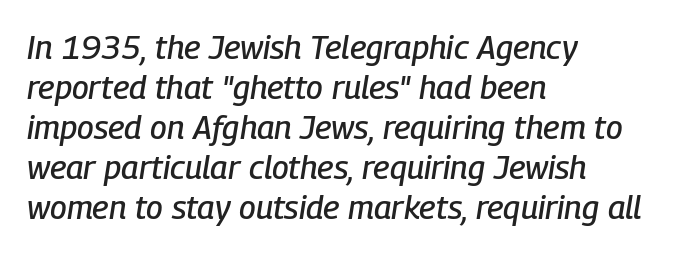
Q: Is the text italic (slanted)? A: Yes, it leans right by about 9 degrees.
Q: Is the text underlined? A: No.
Q: How is the paragraph aligned? A: Left-aligned.
Q: Is the spacing between letters normal or unusually wide? A: Normal.
Q: Width (condensed, normal, or wide)? A: Condensed.
Q: Stroke contrast? A: Low.
Q: x-height? A: Medium.
Q: Monospaced? A: No.
